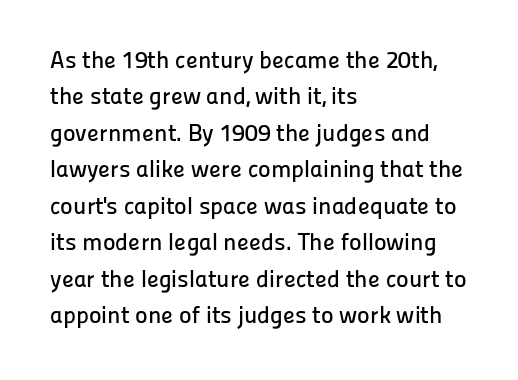
Q: Is the text italic (slanted)? A: No, it is upright.
Q: Is the text underlined? A: No.
Q: How is the paragraph aligned? A: Left-aligned.
Q: Is the spacing between letters normal or unusually wide? A: Normal.
Q: Is the spacing between lines tight, normal or loose? A: Normal.
